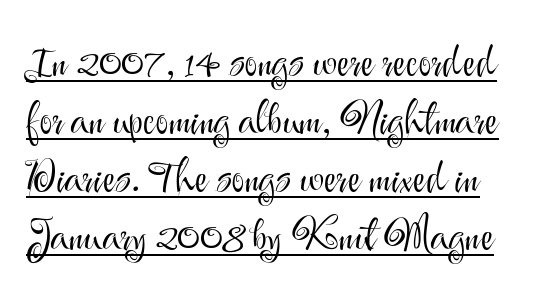
Spacing verdict: proportional, widths tailored to each character. Quick note: underline on. Caption: face not bold, strokes unweighted. Spacing between characters is what you'd get straight out of the box.
